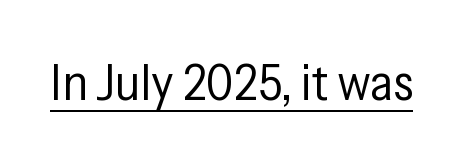
{"serif": "no", "italic": "no", "bold": "no", "weight": "regular", "width": "condensed", "stroke_contrast": "low", "x_height": "medium", "monospaced": "no", "underline": "yes", "letter_spacing": "normal", "letter_spacing_em": 0.0, "glyph_px": 50}
